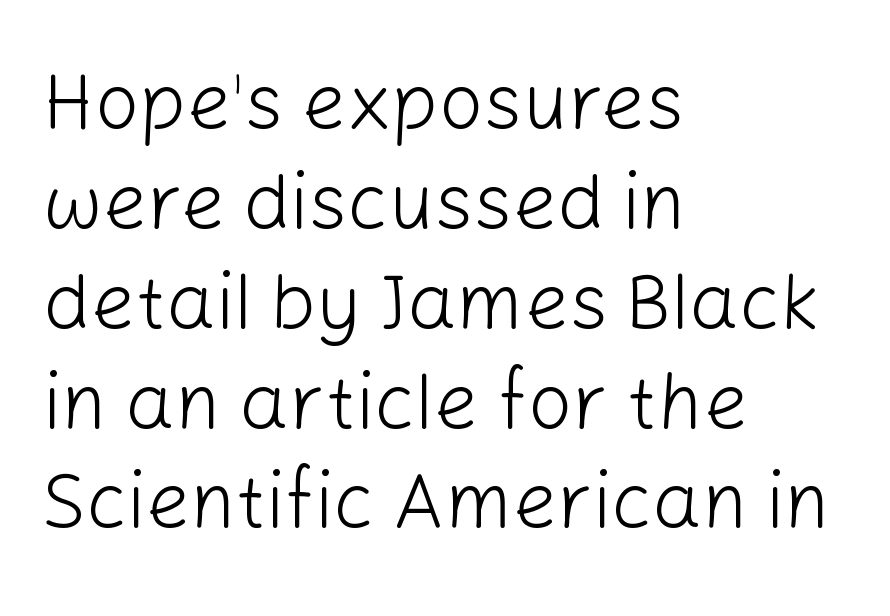
Q: Is the text bold? A: No.
Q: Is the text italic (slanted)? A: No, it is upright.
Q: Is the typeface a serif or a sans-serif typeface? A: Sans-serif.
Q: Is the text underlined? A: No.
Q: How is the paragraph aligned? A: Left-aligned.
Q: Is the spacing between letters normal or unusually wide? A: Normal.
Q: Is the spacing between lines tight, normal or loose? A: Normal.
Q: Width (condensed, normal, or wide)? A: Normal.
Q: Stroke contrast? A: Low.
Q: x-height? A: Medium.
Q: Monospaced? A: No.
